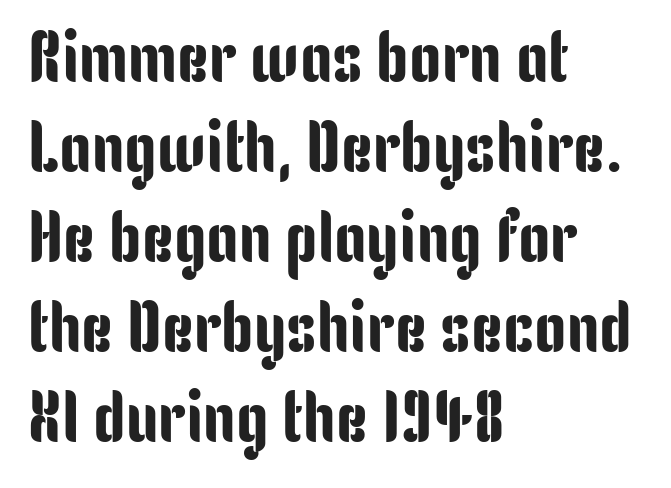
Q: Is the text italic (slanted)? A: No, it is upright.
Q: Is the typeface a serif or a sans-serif typeface? A: Sans-serif.
Q: Is the text underlined? A: No.
Q: How is the paragraph aligned? A: Left-aligned.
Q: Is the spacing between letters normal or unusually wide? A: Normal.
Q: Is the spacing between lines tight, normal or loose? A: Normal.
Q: Width (condensed, normal, or wide)? A: Condensed.
Q: Stroke contrast? A: Low.
Q: x-height? A: Medium.
Q: Monospaced? A: No.
